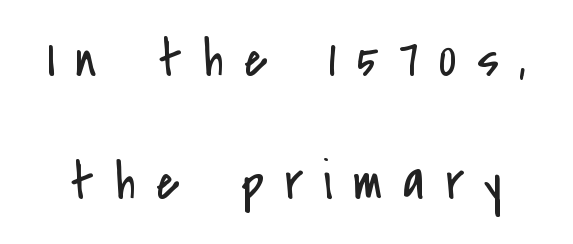
Q: Is the text bold? A: No.
Q: Is the text italic (slanted)? A: No, it is upright.
Q: Is the typeface a serif or a sans-serif typeface? A: Sans-serif.
Q: Is the text underlined? A: No.
Q: Is the spacing between letters normal or unusually wide? A: Unusually wide.
Q: Is the spacing between lines tight, normal or loose? A: Loose.
Q: Width (condensed, normal, or wide)? A: Condensed.
Q: Stroke contrast? A: Low.
Q: x-height? A: Small.
Q: Monospaced? A: No.
